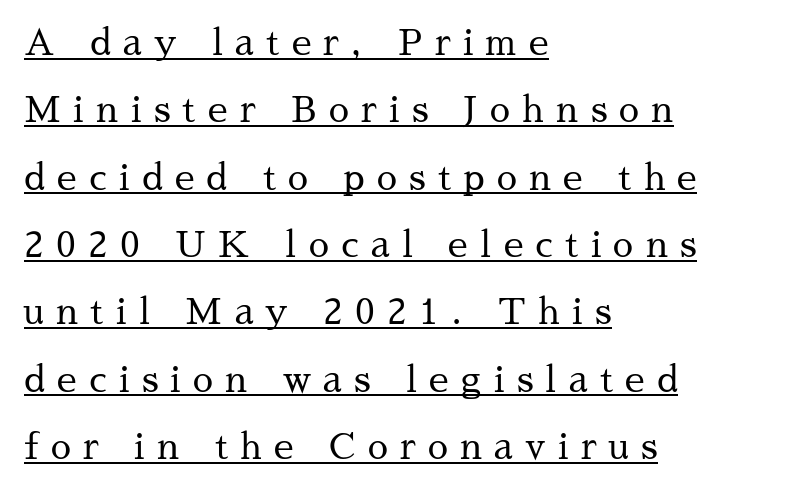
Q: Is the text bold? A: No.
Q: Is the text italic (slanted)? A: No, it is upright.
Q: Is the typeface a serif or a sans-serif typeface? A: Serif.
Q: Is the text underlined? A: Yes.
Q: How is the paragraph aligned? A: Left-aligned.
Q: Is the spacing between letters normal or unusually wide? A: Unusually wide.
Q: Width (condensed, normal, or wide)? A: Normal.
Q: Stroke contrast? A: Medium.
Q: x-height? A: Medium.
Q: Monospaced? A: No.
